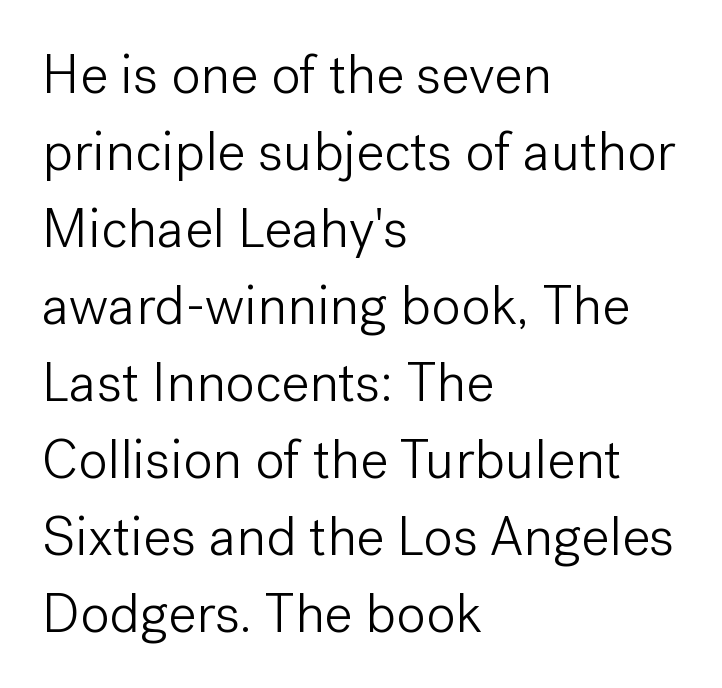
These glyphs show unthickened strokes, regular width or finer. Nothing sits at the stroke ends, so this counts as sans-serif. Honestly, the row spacing looks completely unremarkable. The type sits square on the baseline with zero lean.
